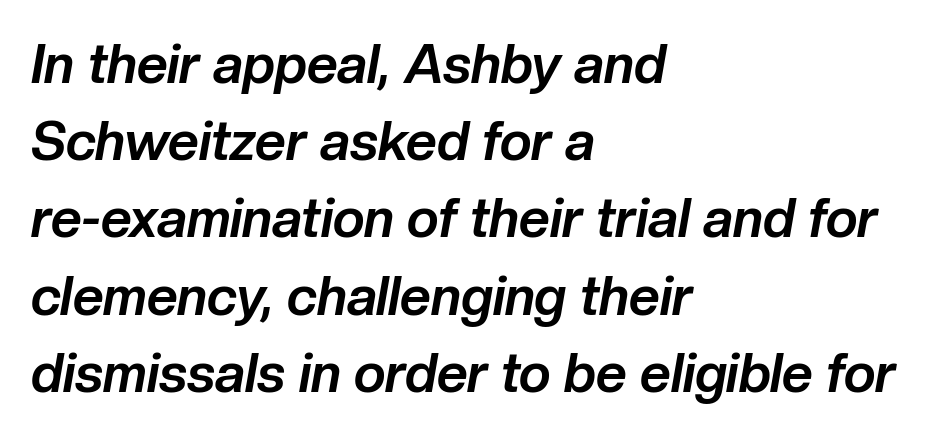
{"italic": "yes", "lean": "right", "slant_degrees": 10, "bold": "yes", "weight": "bold", "width": "normal", "stroke_contrast": "low", "x_height": "medium", "monospaced": "no", "underline": "no", "align": "left", "line_spacing": "normal", "line_spacing_ratio": 1.43, "letter_spacing": "normal", "letter_spacing_em": 0.0, "glyph_px": 54}
